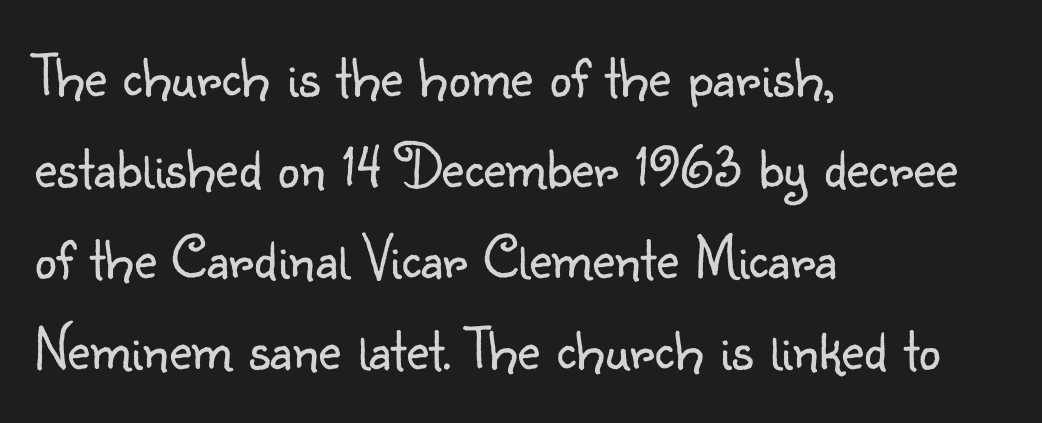
The image shows 62 px light sans-serif type, upright; set left-aligned, normal line spacing (1.47x), normal letter spacing, not underlined; low stroke contrast and a small x-height.
